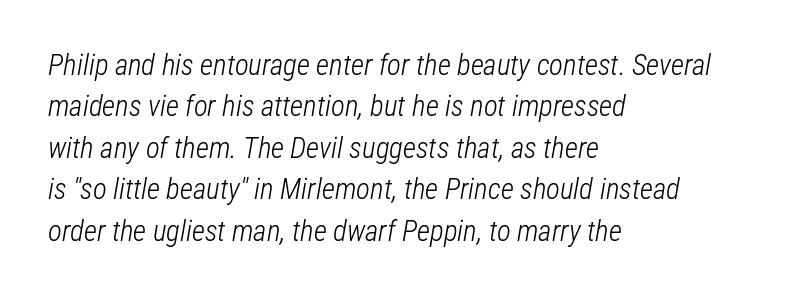
Observe the lean: these are italic letterforms. Tracking value appears to be zero — textbook default spacing. Stroke mass is kept to a normal reading level or below. Reading down the block, your eye returns to a fixed left position each line. Nobody drew a line under any word here.
